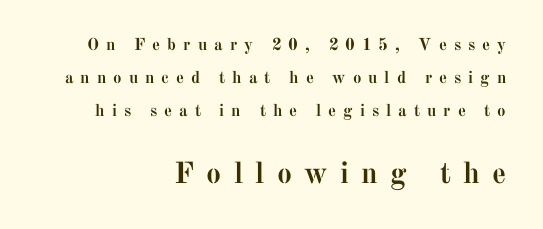
Q: Is the text bold? A: Yes.
Q: Is the text italic (slanted)? A: No, it is upright.
Q: Is the typeface a serif or a sans-serif typeface? A: Serif.
Q: Is the text underlined? A: No.
Q: How is the paragraph aligned? A: Right-aligned.
Q: Is the spacing between letters normal or unusually wide? A: Unusually wide.
Q: Is the spacing between lines tight, normal or loose? A: Loose.
Q: Which block of text is set in a larger size, the first (top) or the second (bottom)? A: The second (bottom) one.
Q: Width (condensed, normal, or wide)? A: Normal.
Q: Stroke contrast? A: Medium.
Q: x-height? A: Medium.
Q: Monospaced? A: No.
